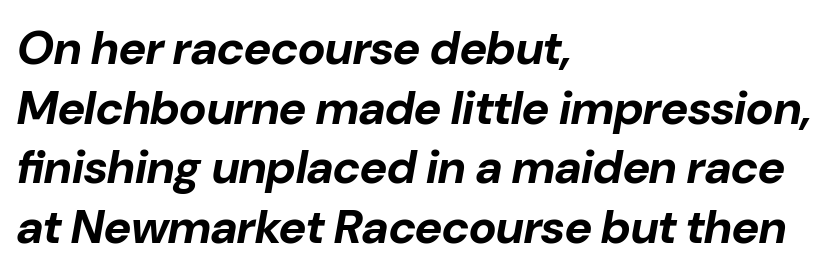
{"italic": "yes", "lean": "right", "slant_degrees": 10, "bold": "yes", "weight": "bold", "width": "normal", "stroke_contrast": "low", "x_height": "medium", "monospaced": "no", "underline": "no", "align": "left", "line_spacing": "normal", "line_spacing_ratio": 1.27, "letter_spacing": "normal", "letter_spacing_em": 0.0, "glyph_px": 47}
